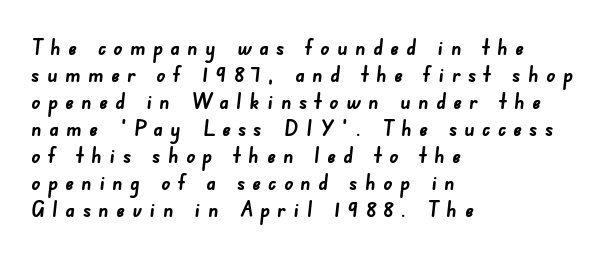
Set as a true bold cut, around the 700 mark. The compositor pushed each line to the left boundary. Descenders hang freely into open space. How are the letters spaced? Widely, with obvious added tracking.
